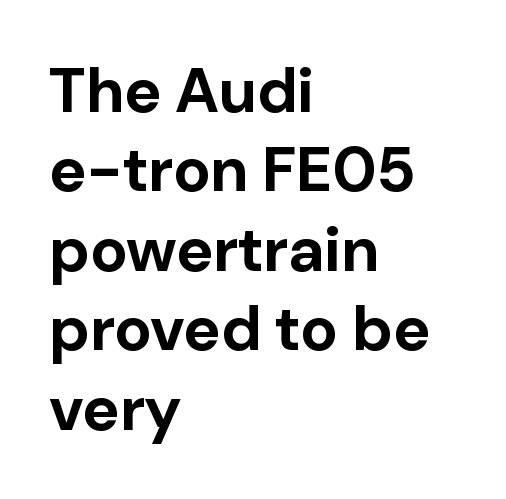
The zone under the glyphs is completely vacant. Nothing sits at the stroke ends, so this counts as sans-serif. Standard letterfit; no display-style spreading of the glyphs. Layout note: lines flush left. The letters stand straight up with perfectly vertical stems. Reading down the column, the eye jumps a familiar distance to each next line.
